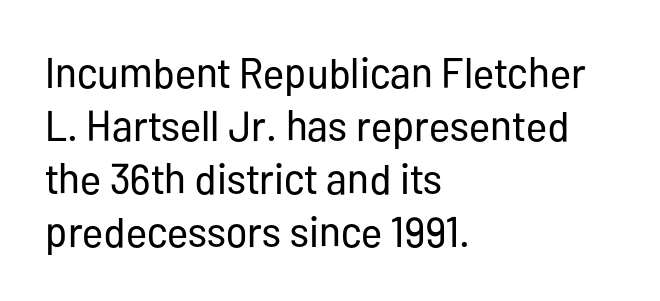
Is there any slant? The stems are plumb. The glyphs in this specimen are sans serif. The lines are quadded left. Note the varied advance widths — an 'i' is clearly narrower than an 'm'. Type without underlining.
